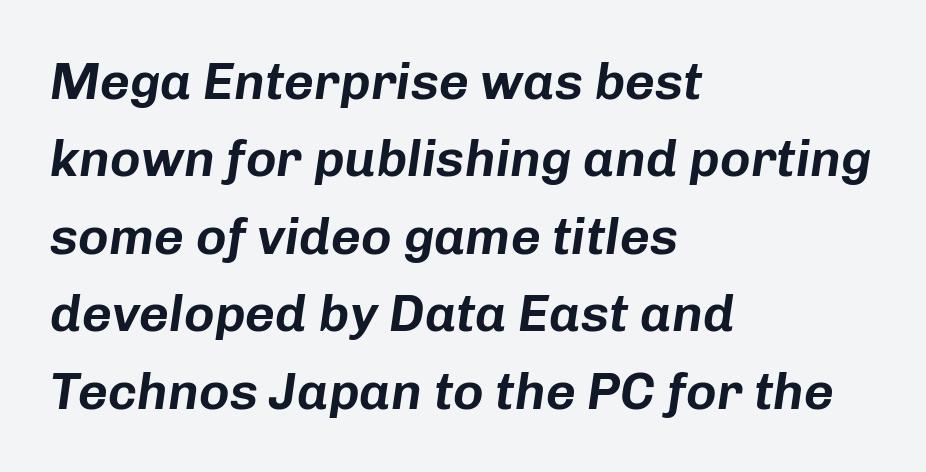
Q: Is the text italic (slanted)? A: Yes, it leans right by about 8 degrees.
Q: Is the text underlined? A: No.
Q: How is the paragraph aligned? A: Left-aligned.
Q: Is the spacing between letters normal or unusually wide? A: Normal.
Q: Is the spacing between lines tight, normal or loose? A: Normal.
Q: Width (condensed, normal, or wide)? A: Normal.
Q: Stroke contrast? A: Low.
Q: x-height? A: Medium.
Q: Monospaced? A: No.
